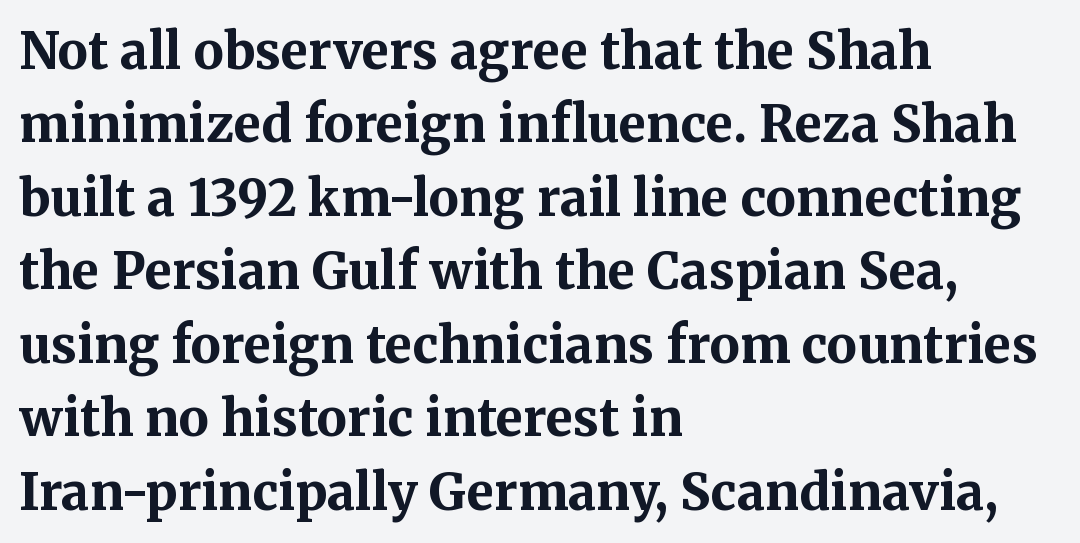
Vertical spacing — default. You'd pick this weight for a headline — it's a proper bold. The lines in this sample share a left origin and differ only in where they stop. The horizontal fit of the characters is conventional and even. Character widths vary here, with narrow letters taking less room than wide ones. Clear beneath every line of the passage.
